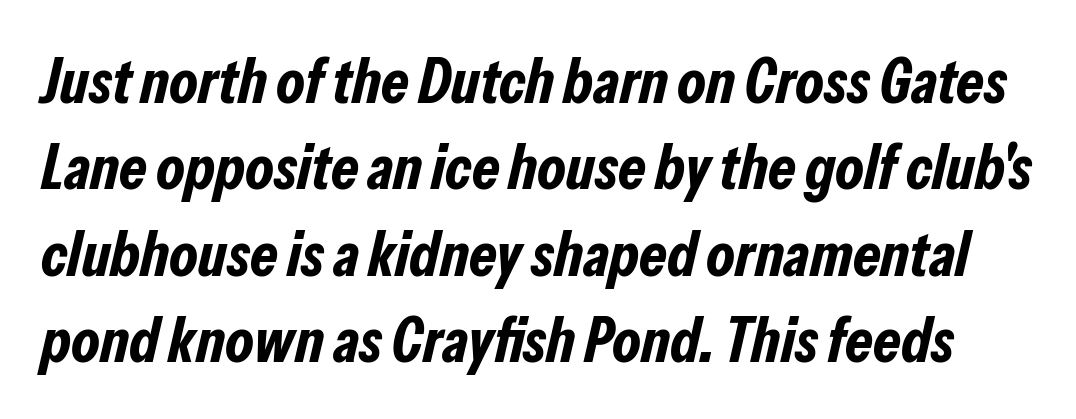
{"italic": "yes", "lean": "right", "slant_degrees": 13, "bold": "yes", "weight": "bold", "width": "condensed", "stroke_contrast": "low", "x_height": "medium", "monospaced": "no", "underline": "no", "line_spacing": "normal", "line_spacing_ratio": 1.37, "letter_spacing": "normal", "letter_spacing_em": 0.0, "glyph_px": 63}
